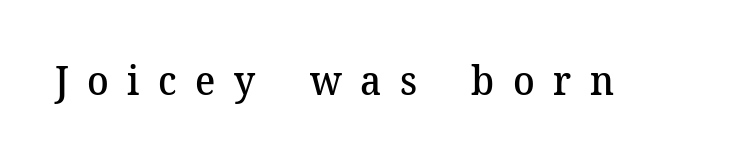
Q: Is the text bold? A: Semi-bold.
Q: Is the text italic (slanted)? A: No, it is upright.
Q: Is the typeface a serif or a sans-serif typeface? A: Serif.
Q: Is the text underlined? A: No.
Q: Is the spacing between letters normal or unusually wide? A: Unusually wide.
Q: Width (condensed, normal, or wide)? A: Normal.
Q: Stroke contrast? A: Medium.
Q: x-height? A: Medium.
Q: Monospaced? A: No.
